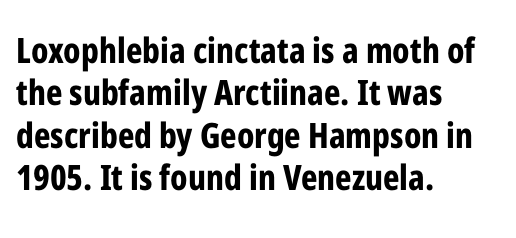
Does the type have serifs? No, each stem ends abruptly. The horizontal fit of the characters is conventional and even. Every character sits straight up, as roman type does. Each letter keeps its own natural width here, so spacing adapts to shape.
